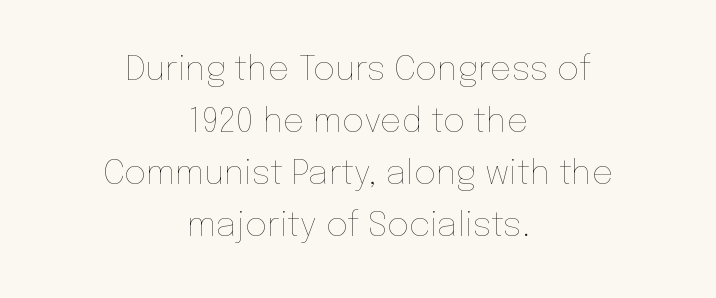
Q: Is the text bold? A: No.
Q: Is the text italic (slanted)? A: No, it is upright.
Q: Is the text underlined? A: No.
Q: How is the paragraph aligned? A: Centered.
Q: Is the spacing between letters normal or unusually wide? A: Normal.
Q: Is the spacing between lines tight, normal or loose? A: Normal.
Q: Width (condensed, normal, or wide)? A: Normal.
Q: Stroke contrast? A: Low.
Q: x-height? A: Medium.
Q: Monospaced? A: No.
